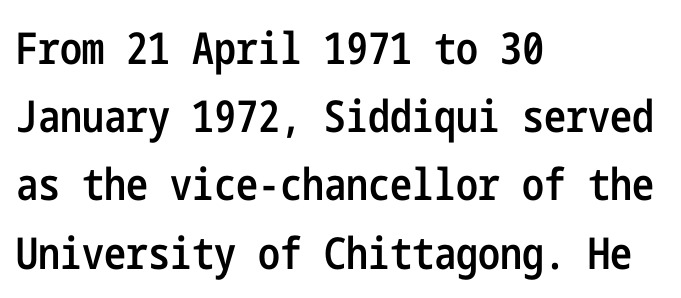
Q: Is the text bold? A: Semi-bold.
Q: Is the text italic (slanted)? A: No, it is upright.
Q: Is the typeface a serif or a sans-serif typeface? A: Sans-serif.
Q: Is the text underlined? A: No.
Q: How is the paragraph aligned? A: Left-aligned.
Q: Is the spacing between letters normal or unusually wide? A: Normal.
Q: Is the spacing between lines tight, normal or loose? A: Normal.
Q: Width (condensed, normal, or wide)? A: Condensed.
Q: Stroke contrast? A: Low.
Q: x-height? A: Medium.
